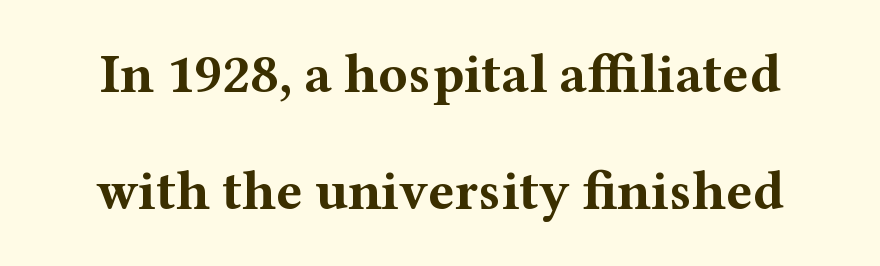
Serif or sans? Serif — the stroke terminals have little feet. The rendering keeps characters at their native spacing. You could not count columns in this text — the font is proportionally spaced. I'd describe the lettering as bold — thick and assertive. Decoration check: the copy has no underline.
